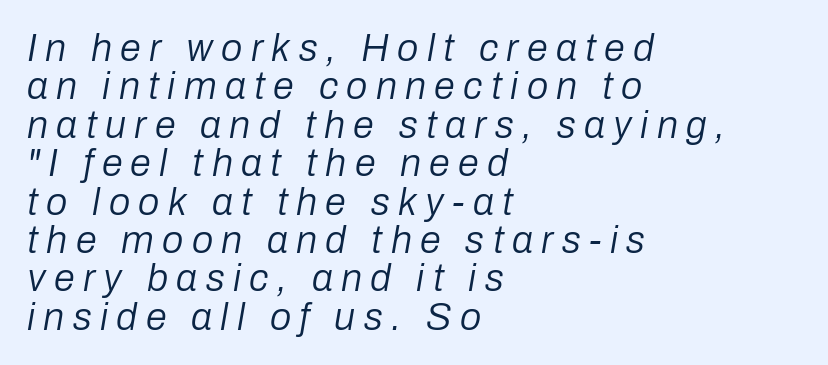
Q: Is the text bold? A: No.
Q: Is the text italic (slanted)? A: Yes, it leans right by about 10 degrees.
Q: Is the text underlined? A: No.
Q: How is the paragraph aligned? A: Left-aligned.
Q: Is the spacing between letters normal or unusually wide? A: Unusually wide.
Q: Is the spacing between lines tight, normal or loose? A: Tight.
Q: Width (condensed, normal, or wide)? A: Normal.
Q: Stroke contrast? A: Low.
Q: x-height? A: Medium.
Q: Monospaced? A: No.
